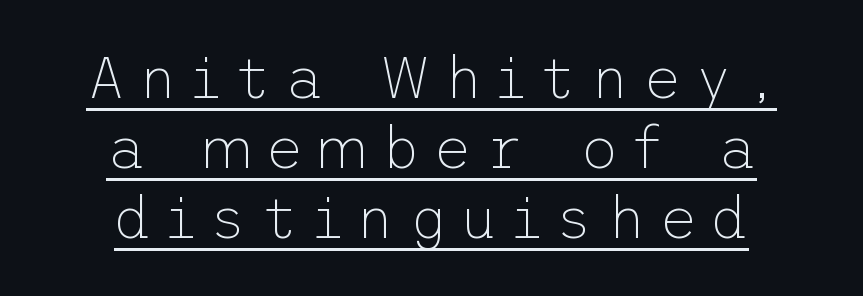
The typography opts for an upright posture over an oblique one. The strokes carry an ordinary text weight at most. The glyphs in this specimen are sans serif. The face used here appears with an underline applied. This sample uses expanded letter spacing, leaving extra air between glyphs. A centered setting, common on invitations and titles, is used for this passage.
